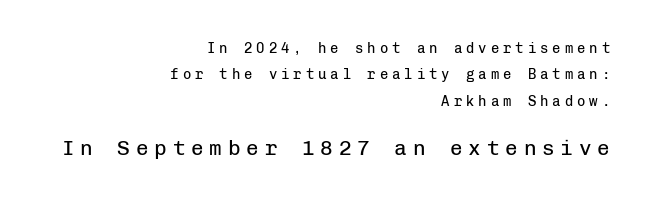
The image shows 21 px text type, upright; set right-aligned, line spacing 1.88x, unusually wide letter spacing (+0.28 em), not underlined; the second (bottom) block is 1.5x larger.
